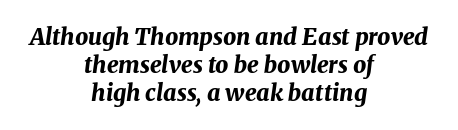
The image shows 23 px bold type, italic (leaning right); set centered, line spacing 1.21x, normal letter spacing, not underlined.
